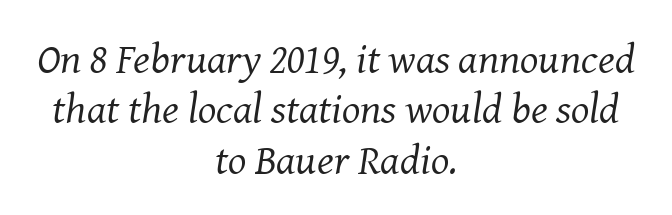
{"serif": "yes", "italic": "yes", "lean": "right", "slant_degrees": 8, "bold": "no", "weight": "regular", "width": "normal", "stroke_contrast": "medium", "x_height": "medium", "monospaced": "no", "underline": "no", "align": "center", "line_spacing_ratio": 1.17, "letter_spacing": "normal", "letter_spacing_em": 0.0, "glyph_px": 43}
